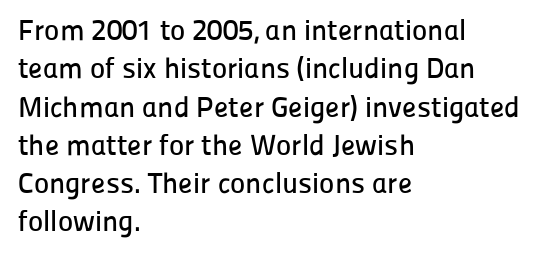
The image shows 29 px sans-serif type, upright; set left-aligned, normal line spacing (1.32x), normal letter spacing, not underlined; low stroke contrast and a medium x-height.
